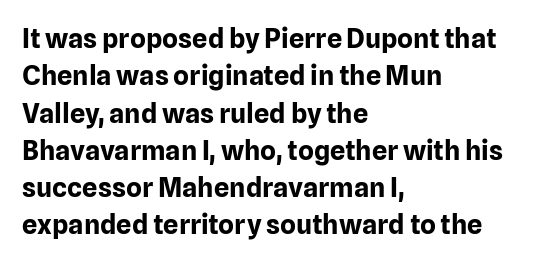
The image shows 27 px bold type, upright; set left-aligned, normal line spacing (1.38x), normal letter spacing, not underlined.
